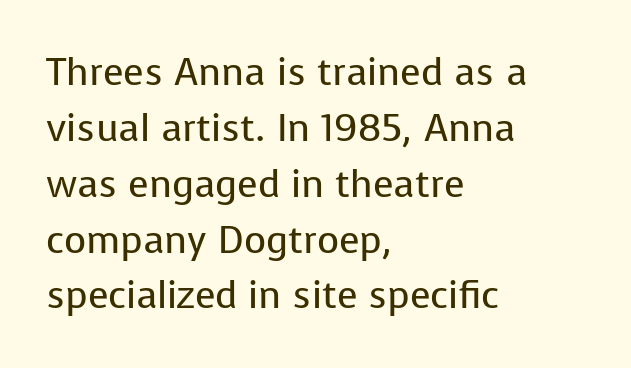
The image shows 38 px regular-weight sans-serif type, upright; set left-aligned, normal line spacing (1.47x), normal letter spacing, not underlined; low stroke contrast and a medium x-height.
